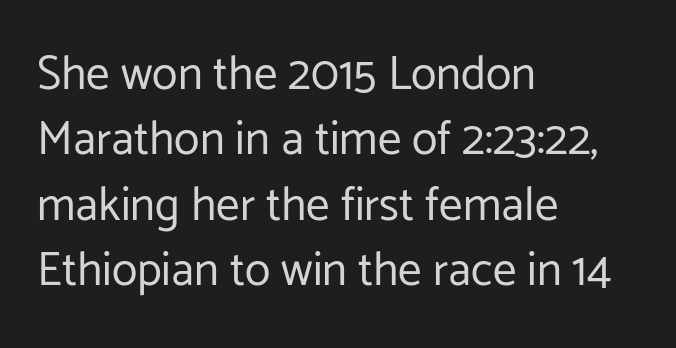
Clear beneath every line of the passage. You can tell it's not italic because the verticals are truly vertical. Does the type have serifs? No, each stem ends abruptly. Vertical spacing — default. Note the varied advance widths — an 'i' is clearly narrower than an 'm'. A student would call this left alignment; a typographer would say flush left, rag right.
